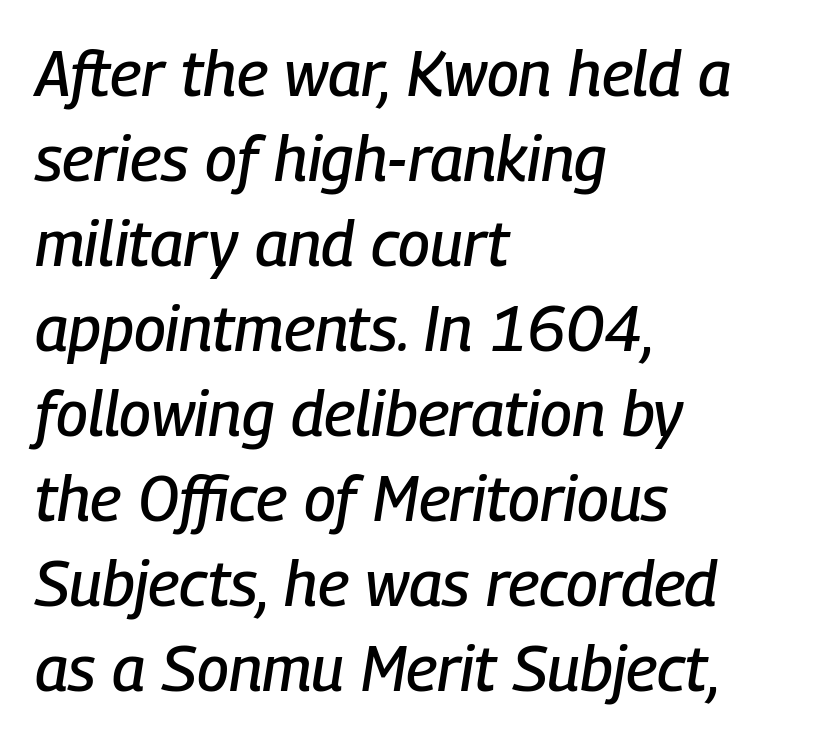
The image shows 63 px condensed type, italic (leaning right); set left-aligned, normal line spacing (1.35x), normal letter spacing, not underlined; low stroke contrast and a medium x-height.
